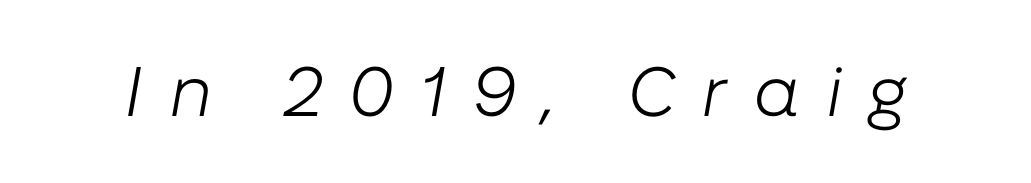
Q: Is the text bold? A: No.
Q: Is the text italic (slanted)? A: Yes, it leans right by about 10 degrees.
Q: Is the text underlined? A: No.
Q: Is the spacing between letters normal or unusually wide? A: Unusually wide.
Q: Width (condensed, normal, or wide)? A: Normal.
Q: Stroke contrast? A: Low.
Q: x-height? A: Medium.
Q: Monospaced? A: No.
